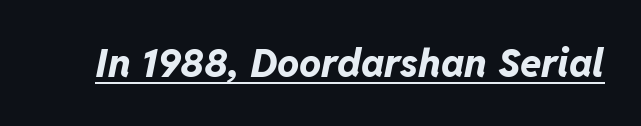
The image shows 39 px bold type, italic (leaning right); set normal letter spacing, underlined; low stroke contrast and a medium x-height.
